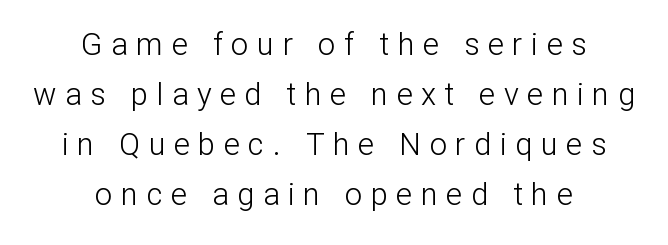
{"serif": "no", "italic": "no", "bold": "no", "weight": "light", "width": "normal", "stroke_contrast": "low", "x_height": "medium", "monospaced": "no", "underline": "no", "align": "center", "line_spacing": "normal", "line_spacing_ratio": 1.61, "letter_spacing": "wide", "letter_spacing_em": 0.27, "glyph_px": 31}
